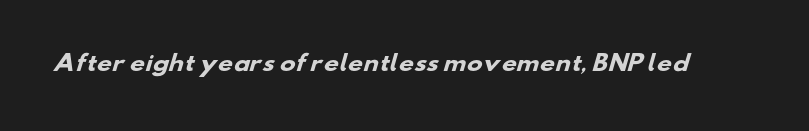
{"bold": "yes", "underline": "no", "letter_spacing": "normal", "letter_spacing_em": 0.0, "glyph_px": 21}
